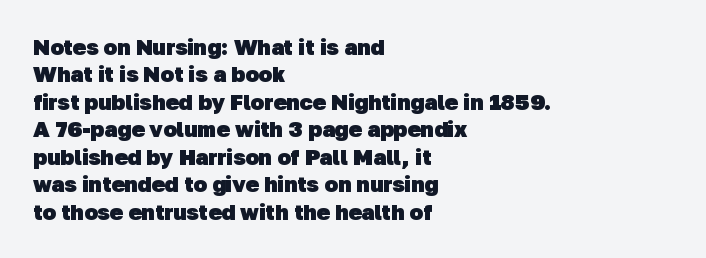
The lines sit at an ordinary, default distance from one another. Has an underline been added? It has not. As a designer I'd log this as weight 700, bold. Reading down the block, your eye returns to a fixed left position each line. Nobody touched the tracking dial on this one.
